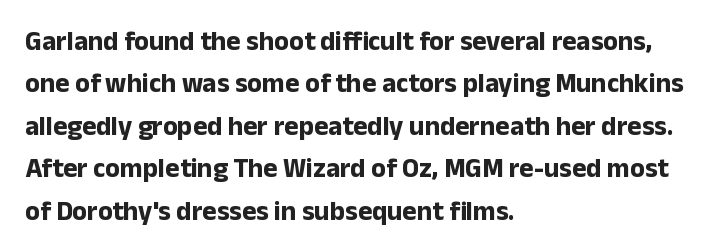
Q: Is the text bold? A: Yes.
Q: Is the text italic (slanted)? A: No, it is upright.
Q: Is the text underlined? A: No.
Q: How is the paragraph aligned? A: Left-aligned.
Q: Is the spacing between letters normal or unusually wide? A: Normal.
Q: Is the spacing between lines tight, normal or loose? A: Normal.
